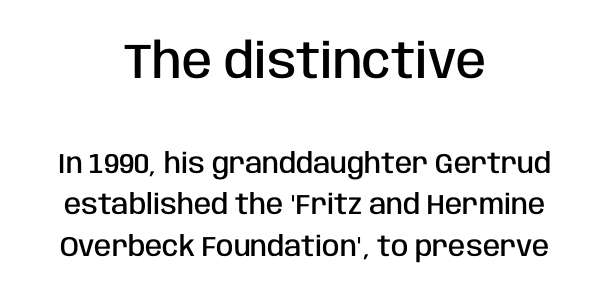
{"serif": "no", "italic": "no", "bold": "semi", "weight": "semibold", "width": "condensed", "stroke_contrast": "low", "x_height": "large", "monospaced": "no", "underline": "no", "align": "center", "line_spacing": "normal", "line_spacing_ratio": 1.47, "letter_spacing": "normal", "letter_spacing_em": 0.0, "larger_block": "first", "size_ratio": 1.75, "glyph_px": 49}
